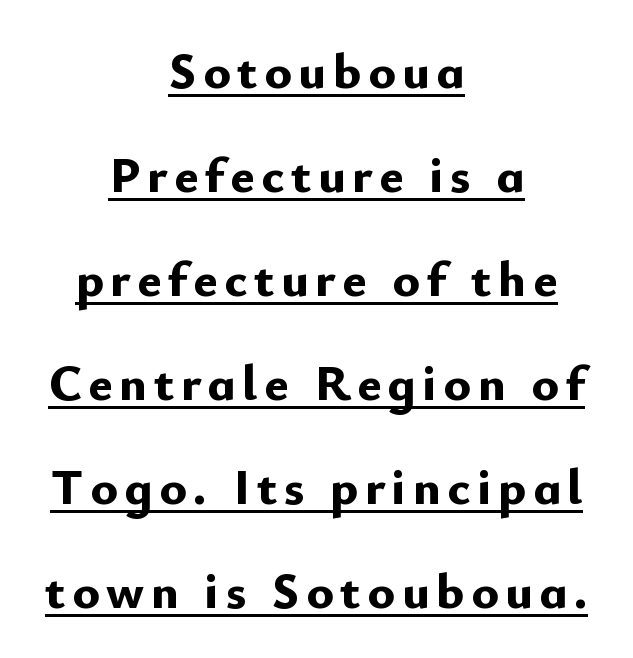
Q: Is the text bold? A: Yes.
Q: Is the text italic (slanted)? A: No, it is upright.
Q: Is the typeface a serif or a sans-serif typeface? A: Sans-serif.
Q: Is the text underlined? A: Yes.
Q: How is the paragraph aligned? A: Centered.
Q: Is the spacing between lines tight, normal or loose? A: Loose.
Q: Width (condensed, normal, or wide)? A: Normal.
Q: Stroke contrast? A: Low.
Q: x-height? A: Small.
Q: Monospaced? A: No.
